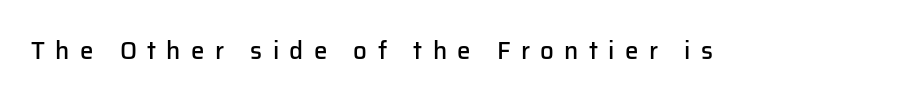
The image shows 24 px text type, upright; set unusually wide letter spacing (+0.43 em), not underlined.
